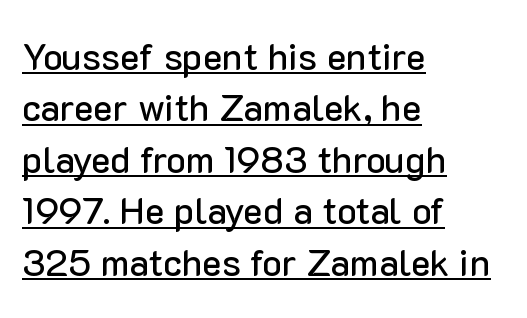
The image shows 37 px sans-serif type, upright; set left-aligned, normal line spacing (1.39x), normal letter spacing, underlined; low stroke contrast and a medium x-height.
